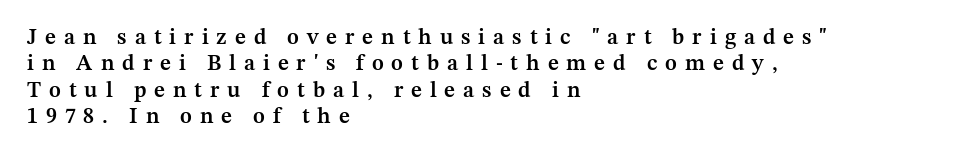
Unlike italic type, these characters show no tilt at all. Words appear elongated and porous because spacing is wide. Descenders are the only things crossing below the line. One-word summary of the alignment: left. Set as a demibold, roughly 600 on the weight scale.
